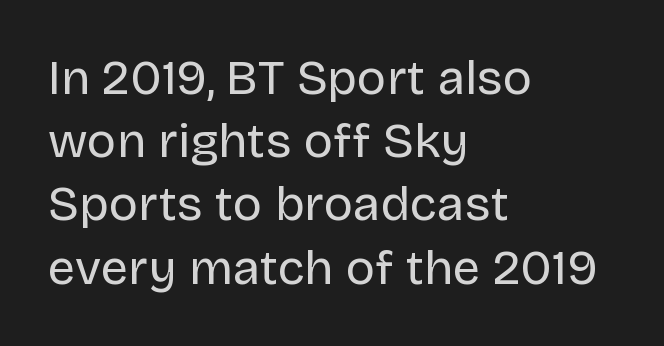
The image shows 49 px regular-weight sans-serif type, upright; set left-aligned, normal line spacing (1.29x), normal letter spacing, not underlined; low stroke contrast and a large x-height.
